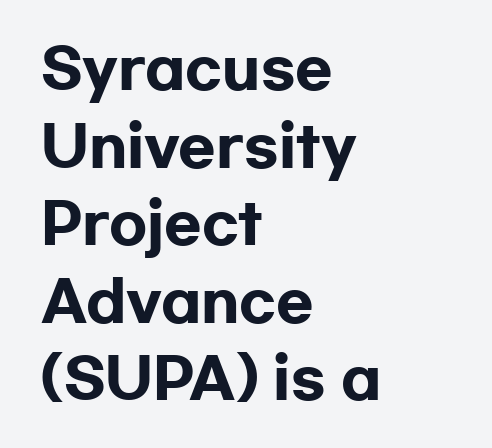
Q: Is the text bold? A: Yes.
Q: Is the text italic (slanted)? A: No, it is upright.
Q: Is the typeface a serif or a sans-serif typeface? A: Sans-serif.
Q: Is the text underlined? A: No.
Q: How is the paragraph aligned? A: Left-aligned.
Q: Is the spacing between letters normal or unusually wide? A: Normal.
Q: Is the spacing between lines tight, normal or loose? A: Normal.
Q: Width (condensed, normal, or wide)? A: Wide.
Q: Stroke contrast? A: Low.
Q: x-height? A: Medium.
Q: Monospaced? A: No.
